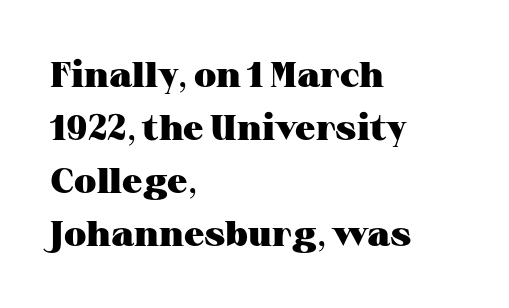
A typesetter would mark this as roman, not italic. Check under the words: just untouched page. You could not count columns in this text — the font is proportionally spaced. A full-strength bold gives these letters their thick strokes. The line texture is even and compact thanks to regular tracking. The space between consecutive lines is moderate.
